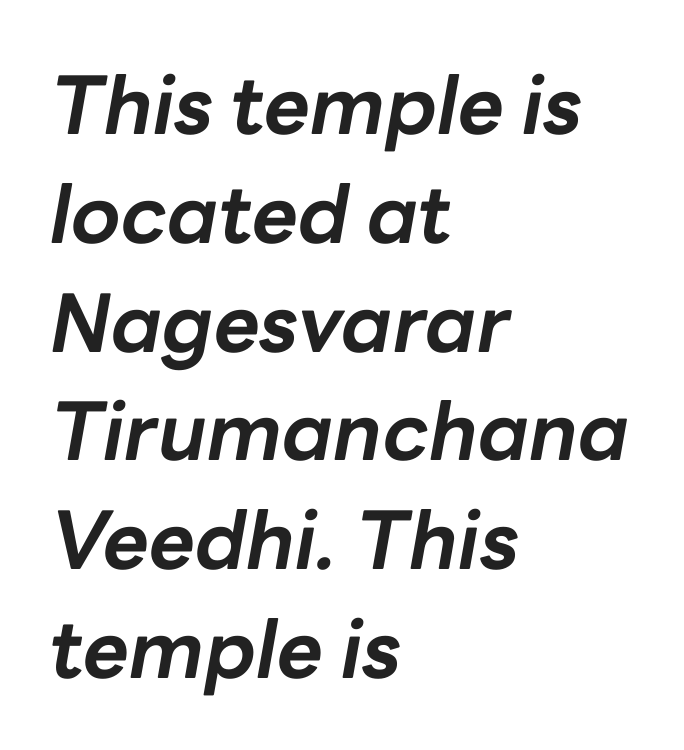
The horizontal fit of the characters is conventional and even. In CSS terms this would be text-align: left. The letters are slanted; this is an italic face. Regular leading.
